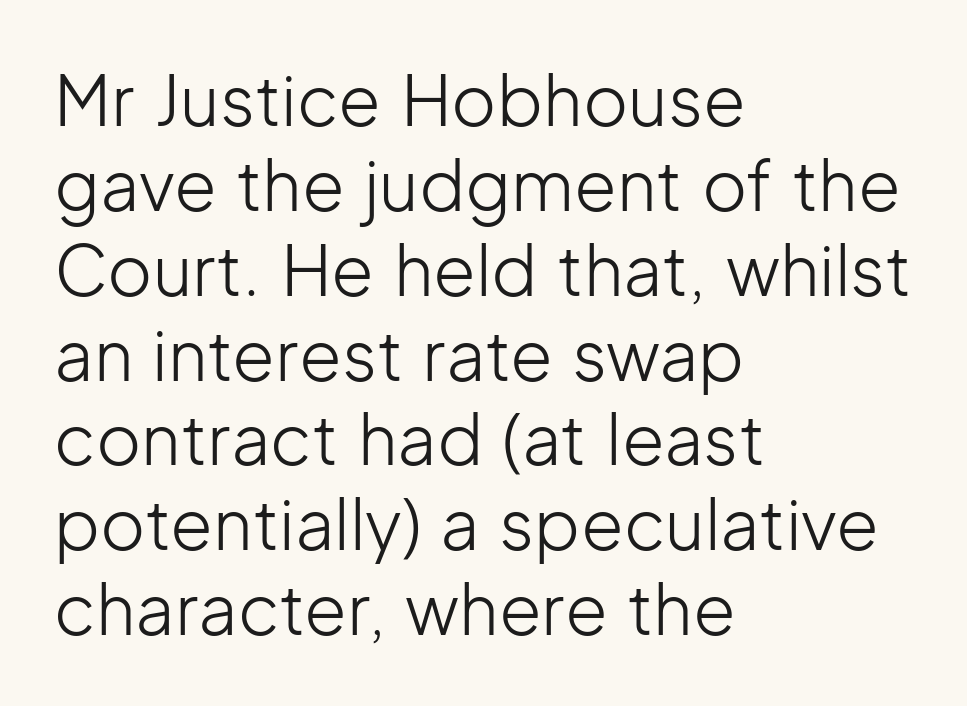
The glyphs in this specimen are sans serif. These lines are rendered in a variable-pitch font. Notice how the stems are strictly vertical — no italics here. Inter-character spacing is left at the font's built-in metrics.
